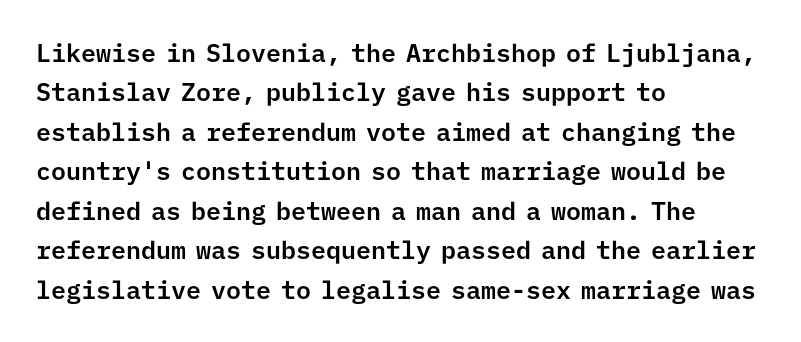
Q: Is the text italic (slanted)? A: No, it is upright.
Q: Is the text underlined? A: No.
Q: How is the paragraph aligned? A: Left-aligned.
Q: Is the spacing between letters normal or unusually wide? A: Normal.
Q: Is the spacing between lines tight, normal or loose? A: Normal.
